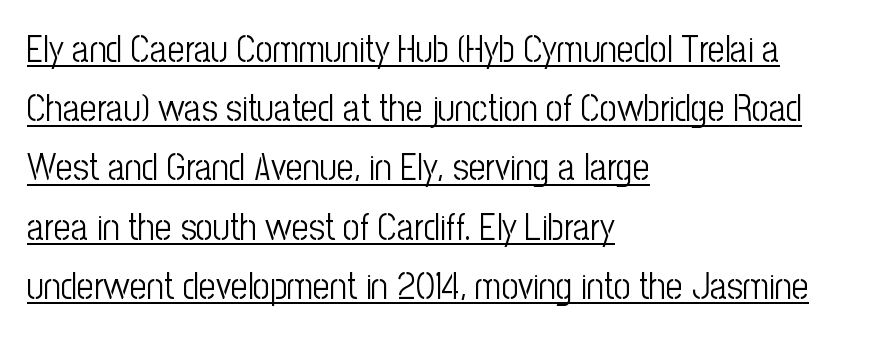
The image shows 37 px light, condensed sans-serif type, upright; set left-aligned, normal line spacing (1.6x), normal letter spacing, underlined; low stroke contrast and a medium x-height.
